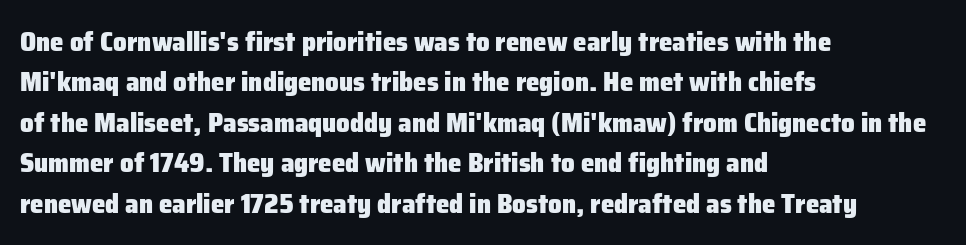
Q: Is the text bold? A: Yes.
Q: Is the text italic (slanted)? A: No, it is upright.
Q: Is the text underlined? A: No.
Q: How is the paragraph aligned? A: Left-aligned.
Q: Is the spacing between letters normal or unusually wide? A: Normal.
Q: Is the spacing between lines tight, normal or loose? A: Normal.
